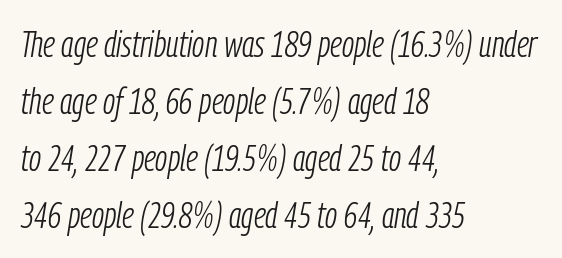
Evenly set lines give the paragraph a standard silhouette. The axis of the letterforms is tilted away from vertical. The rendering anchors every line to the left-hand side. Here the designer chose a conventional face with non-uniform glyph widths. Short note: letters normally spaced.
